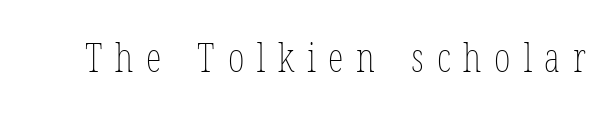
The image shows 40 px thin, condensed type; set unusually wide letter spacing (+0.32 em), not underlined; low stroke contrast and a medium x-height.
